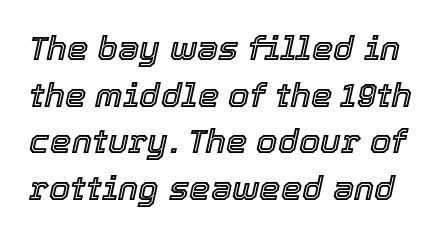
{"italic": "yes", "lean": "right", "slant_degrees": 12, "width": "normal", "x_height": "medium", "monospaced": "no", "underline": "no", "line_spacing": "normal", "line_spacing_ratio": 1.37, "letter_spacing": "normal", "letter_spacing_em": 0.0, "glyph_px": 34}
